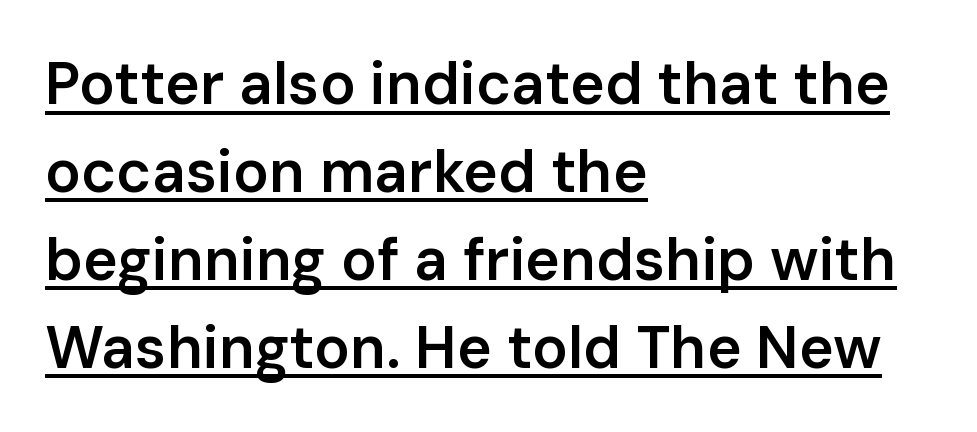
Q: Is the text bold? A: Semi-bold.
Q: Is the text italic (slanted)? A: No, it is upright.
Q: Is the typeface a serif or a sans-serif typeface? A: Sans-serif.
Q: Is the text underlined? A: Yes.
Q: How is the paragraph aligned? A: Left-aligned.
Q: Is the spacing between letters normal or unusually wide? A: Normal.
Q: Is the spacing between lines tight, normal or loose? A: Normal.
Q: Width (condensed, normal, or wide)? A: Normal.
Q: Stroke contrast? A: Low.
Q: x-height? A: Medium.
Q: Monospaced? A: No.
